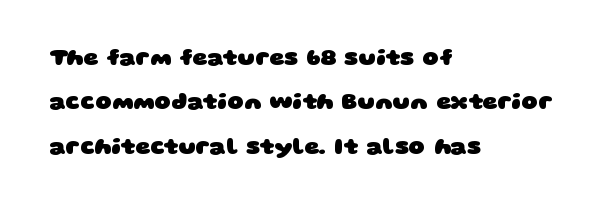
The image shows 23 px bold type; set left-aligned, loose line spacing (1.93x), normal letter spacing, not underlined.
